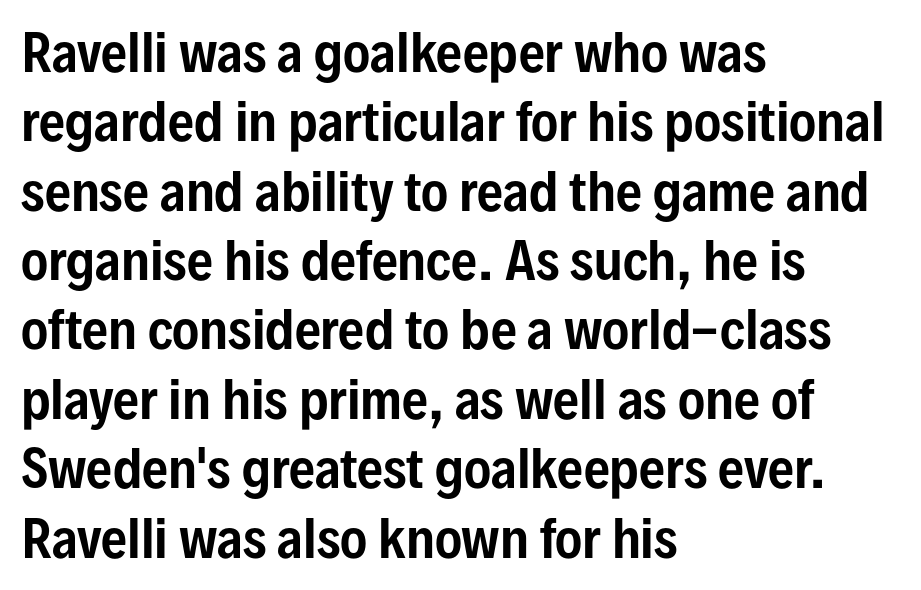
{"serif": "no", "italic": "no", "width": "condensed", "stroke_contrast": "low", "x_height": "medium", "monospaced": "no", "underline": "no", "align": "left", "line_spacing": "normal", "line_spacing_ratio": 1.36, "letter_spacing": "normal", "letter_spacing_em": 0.0, "glyph_px": 51}
